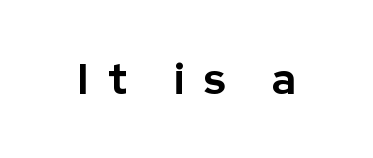
Q: Is the text bold? A: Yes.
Q: Is the text italic (slanted)? A: No, it is upright.
Q: Is the typeface a serif or a sans-serif typeface? A: Sans-serif.
Q: Is the text underlined? A: No.
Q: Is the spacing between letters normal or unusually wide? A: Unusually wide.
Q: Width (condensed, normal, or wide)? A: Normal.
Q: Stroke contrast? A: Low.
Q: x-height? A: Medium.
Q: Monospaced? A: No.
